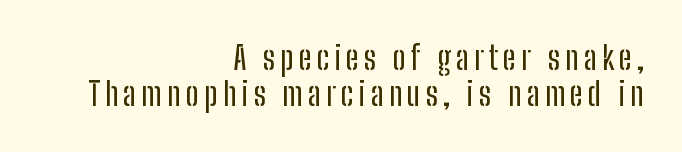
The image shows 32 px condensed sans-serif type, upright; set right-aligned, tight line spacing (1.13x), not underlined; low stroke contrast and a medium x-height.
